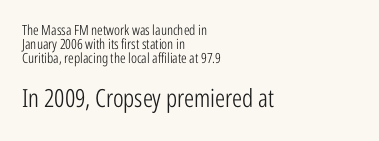
{"italic": "no", "bold": "no", "underline": "no", "align": "left", "line_spacing": "tight", "line_spacing_ratio": 1.01, "letter_spacing": "normal", "letter_spacing_em": 0.0, "larger_block": "second", "size_ratio": 1.79, "glyph_px": 25}
